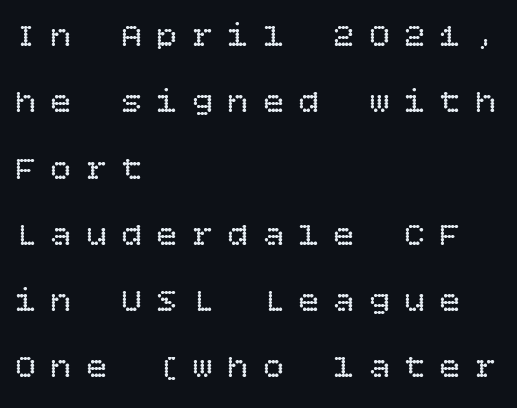
{"italic": "no", "bold": "no", "weight": "regular", "width": "normal", "stroke_contrast": "low", "x_height": "large", "underline": "no", "align": "left", "line_spacing": "loose", "line_spacing_ratio": 1.95, "letter_spacing": "wide", "letter_spacing_em": 0.44, "glyph_px": 34}
